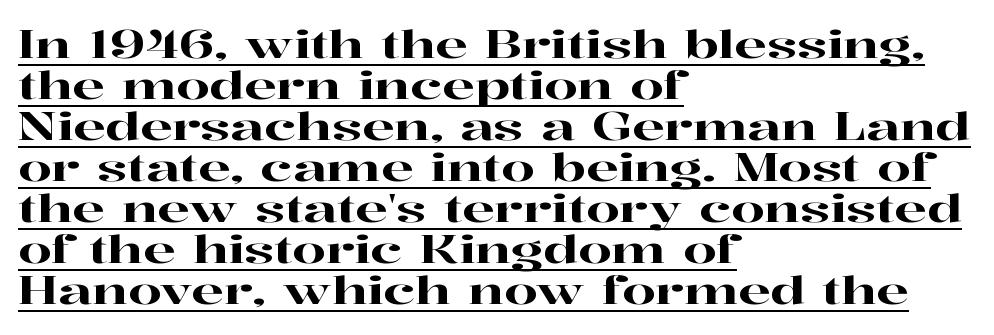
Unlike italic type, these characters show no tilt at all. The passage shown is typed in a proportional face where columns would drift. Old-style or modern, the face here clearly has serifs. A student would call this left alignment; a typographer would say flush left, rag right.
